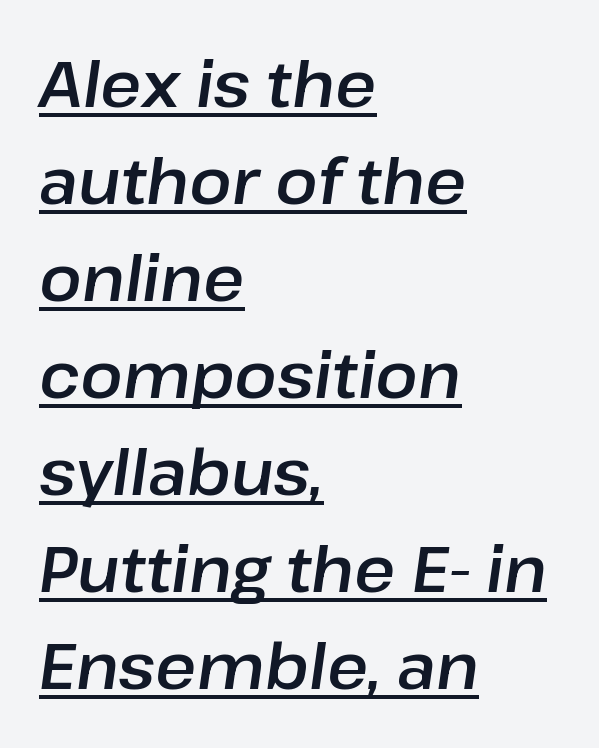
{"italic": "yes", "lean": "right", "slant_degrees": 8, "width": "normal", "stroke_contrast": "low", "x_height": "medium", "monospaced": "no", "underline": "yes", "align": "left", "line_spacing": "normal", "line_spacing_ratio": 1.54, "letter_spacing": "normal", "letter_spacing_em": 0.0, "glyph_px": 63}
